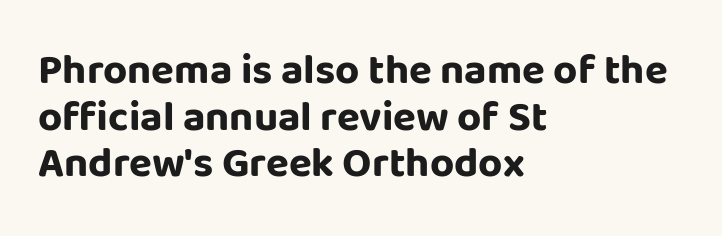
{"serif": "no", "italic": "no", "bold": "yes", "weight": "bold", "width": "normal", "stroke_contrast": "low", "x_height": "large", "monospaced": "no", "underline": "no", "align": "left", "line_spacing": "tight", "line_spacing_ratio": 1.11, "letter_spacing": "normal", "letter_spacing_em": 0.0, "glyph_px": 42}
